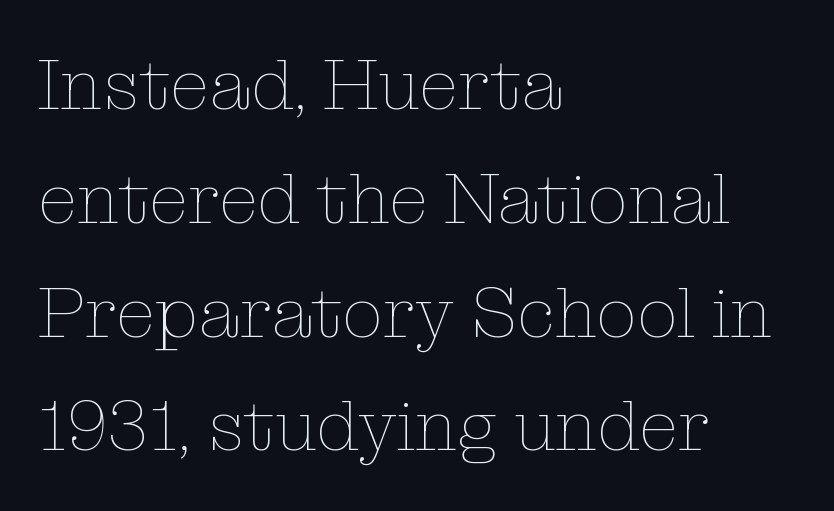
Q: Is the text bold? A: No.
Q: Is the text italic (slanted)? A: No, it is upright.
Q: Is the text underlined? A: No.
Q: How is the paragraph aligned? A: Left-aligned.
Q: Is the spacing between letters normal or unusually wide? A: Normal.
Q: Is the spacing between lines tight, normal or loose? A: Normal.
Q: Width (condensed, normal, or wide)? A: Normal.
Q: Stroke contrast? A: Low.
Q: x-height? A: Medium.
Q: Monospaced? A: No.
